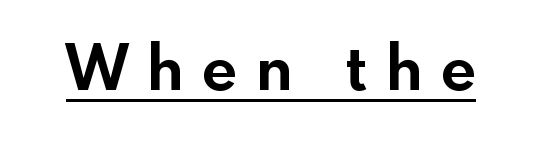
{"serif": "no", "italic": "no", "bold": "yes", "weight": "bold", "width": "normal", "x_height": "small", "monospaced": "no", "underline": "yes", "letter_spacing": "wide", "letter_spacing_em": 0.3, "glyph_px": 62}
